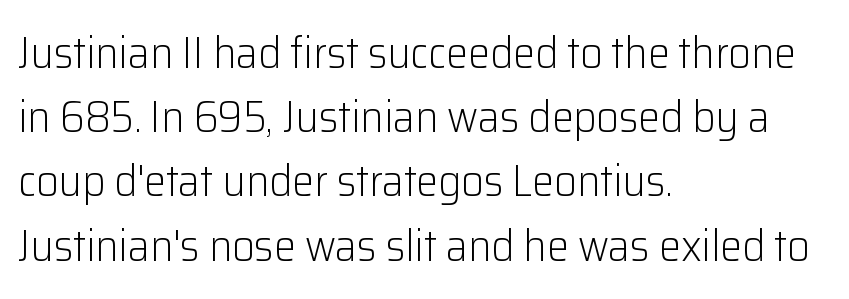
Q: Is the text bold? A: No.
Q: Is the text italic (slanted)? A: No, it is upright.
Q: Is the typeface a serif or a sans-serif typeface? A: Sans-serif.
Q: Is the text underlined? A: No.
Q: How is the paragraph aligned? A: Left-aligned.
Q: Is the spacing between letters normal or unusually wide? A: Normal.
Q: Is the spacing between lines tight, normal or loose? A: Normal.
Q: Width (condensed, normal, or wide)? A: Normal.
Q: Stroke contrast? A: Low.
Q: x-height? A: Medium.
Q: Monospaced? A: No.
